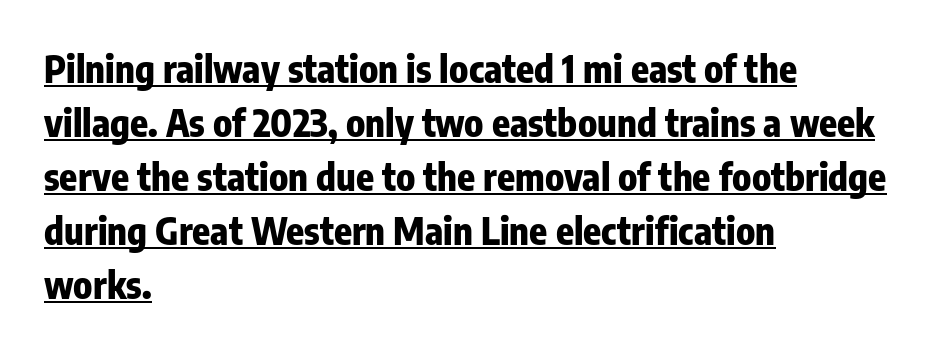
Q: Is the text bold? A: Yes.
Q: Is the text italic (slanted)? A: No, it is upright.
Q: Is the typeface a serif or a sans-serif typeface? A: Sans-serif.
Q: Is the text underlined? A: Yes.
Q: How is the paragraph aligned? A: Left-aligned.
Q: Is the spacing between letters normal or unusually wide? A: Normal.
Q: Is the spacing between lines tight, normal or loose? A: Normal.
Q: Width (condensed, normal, or wide)? A: Condensed.
Q: Stroke contrast? A: Low.
Q: x-height? A: Medium.
Q: Monospaced? A: No.
